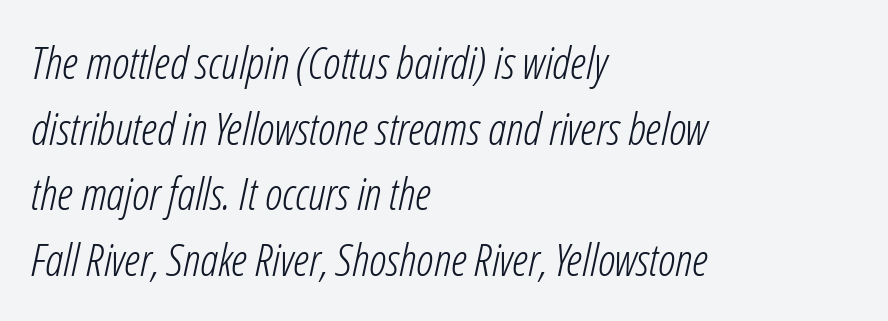
Q: Is the text bold? A: No.
Q: Is the text italic (slanted)? A: Yes, it leans right by about 12 degrees.
Q: Is the text underlined? A: No.
Q: How is the paragraph aligned? A: Left-aligned.
Q: Is the spacing between letters normal or unusually wide? A: Normal.
Q: Is the spacing between lines tight, normal or loose? A: Normal.
Q: Width (condensed, normal, or wide)? A: Condensed.
Q: Stroke contrast? A: Low.
Q: x-height? A: Medium.
Q: Monospaced? A: No.
